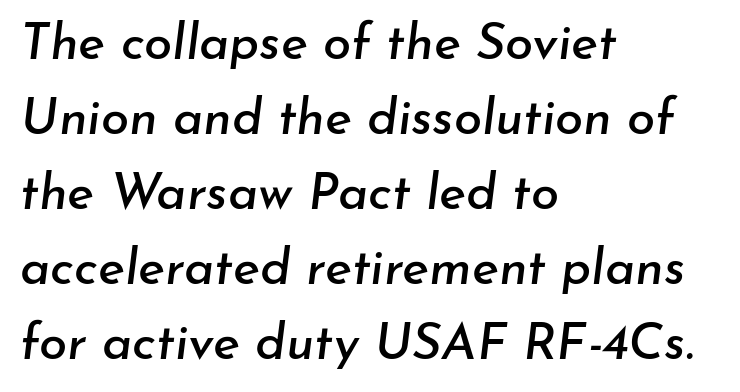
It's the slanting kind of type. A typesetter would call this proportional, since set widths differ per character. Leftover space on each line is placed entirely after the last word. Honestly, the letter spacing is just normal — you wouldn't notice it. No word sits above an underline.
